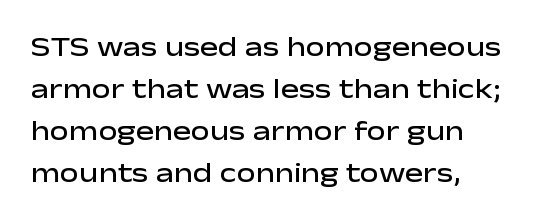
Has an underline been added? It has not. Look at the stroke-to-counter ratio: somewhat heavy, a semibold. Style check: upright. The letterforms sit shoulder to shoulder at normal distance. The paragraph has a hard left edge and a soft right edge.
